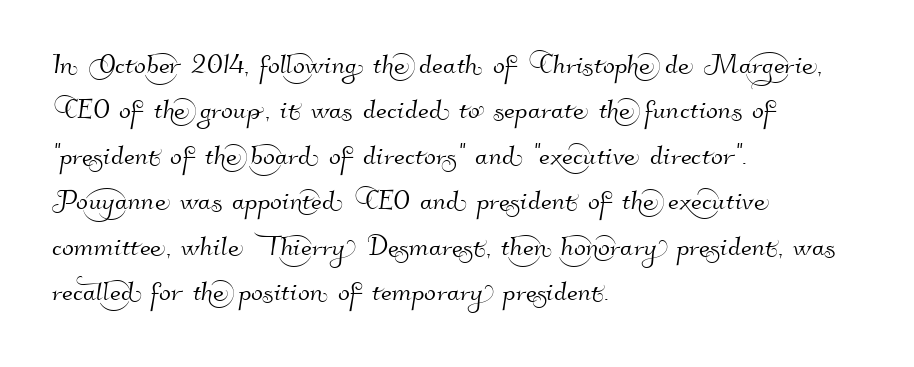
Q: Is the typeface a serif or a sans-serif typeface? A: Sans-serif.
Q: Is the text underlined? A: No.
Q: How is the paragraph aligned? A: Left-aligned.
Q: Is the spacing between letters normal or unusually wide? A: Normal.
Q: Is the spacing between lines tight, normal or loose? A: Normal.
Q: Width (condensed, normal, or wide)? A: Normal.
Q: Stroke contrast? A: High.
Q: x-height? A: Small.
Q: Monospaced? A: No.
